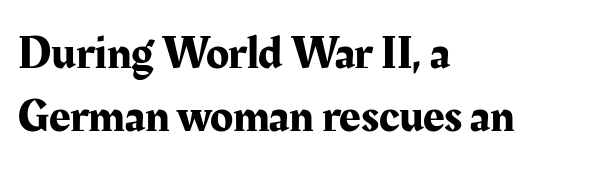
Rows of type keep a routine distance in the vertical direction. Is this a fixed-width face? No — the glyphs have proportional, varying widths. Every stem runs plumb, perpendicular to the baseline. Stroke terminals: seriffed.
